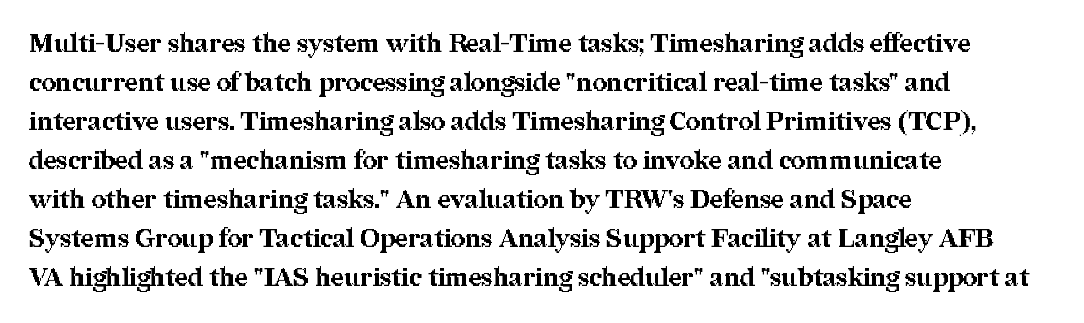
{"italic": "no", "bold": "yes", "underline": "no", "align": "left", "line_spacing": "normal", "line_spacing_ratio": 1.56, "letter_spacing": "normal", "letter_spacing_em": 0.0, "glyph_px": 25}
